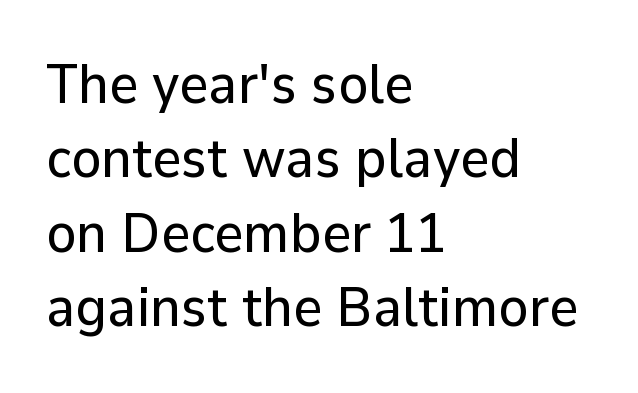
You can tell from the bare stems that sans-serif type was used. Has an underline been added? It has not. Each word holds together tightly as a unit, with standard inter-letter gaps. When letters stand straight like this, we call the style roman or upright. A typesetter would call this proportional, since set widths differ per character. Every row of glyphs begins at an identical x-position on the left.
